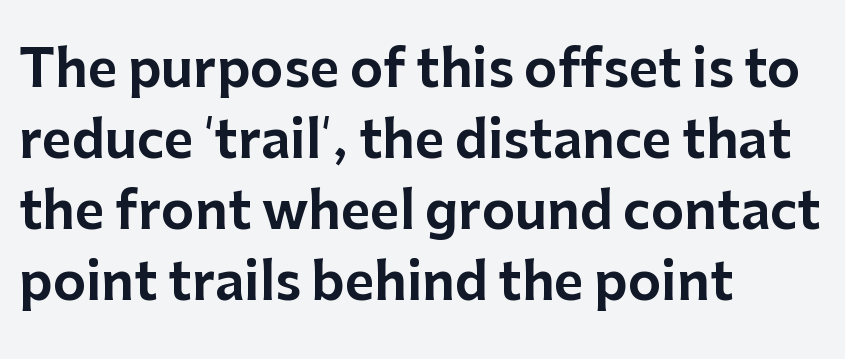
If you measured baseline to baseline, you'd find a middling distance. Alignment: flush left. Looks like regular typesetting: each glyph gets only the width it needs. The lettering holds an erect, upright posture throughout. The tracking reads as untouched default to a designer's eye.
